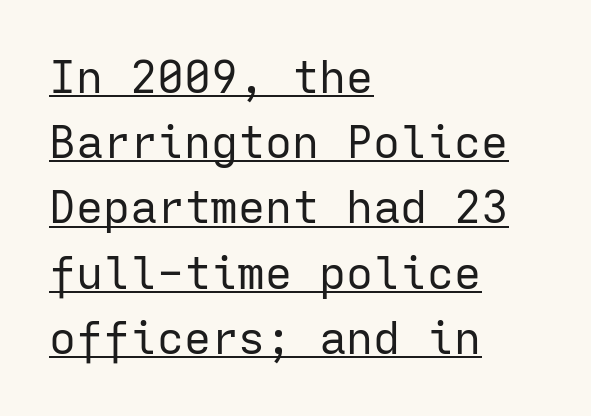
The type sits square on the baseline with zero lean. Serifs: no, the terminals of the letterforms are clean. This sample uses plain, unmodified letter spacing. The face looks like a standard text weight, possibly lighter.
